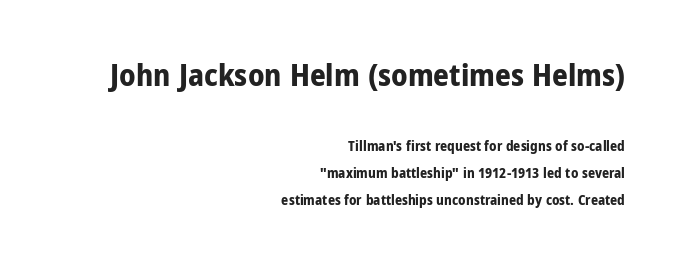
The image shows 31 px bold, condensed sans-serif type, upright; set right-aligned, loose line spacing (1.92x), normal letter spacing, not underlined; the first (top) block is 2.21x larger; low stroke contrast and a medium x-height.
